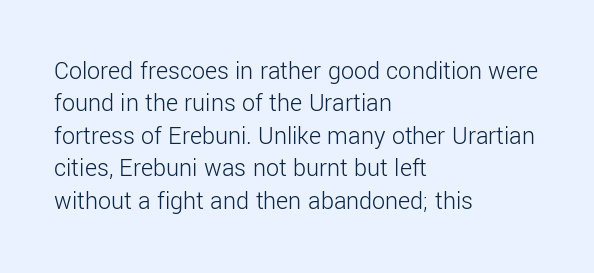
The image shows 26 px text type, upright; set left-aligned, normal line spacing (1.25x), normal letter spacing, not underlined.
